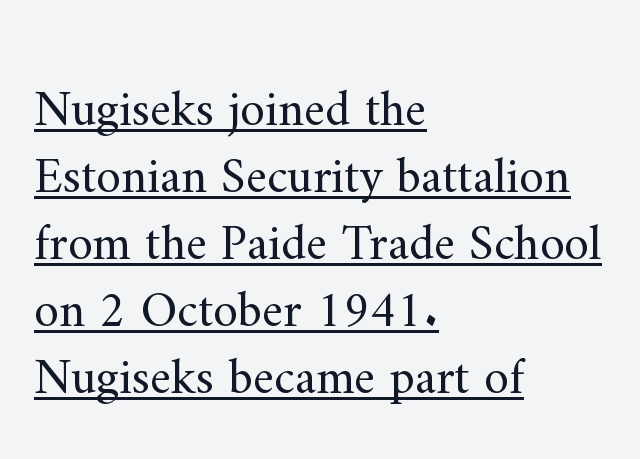
Q: Is the text bold? A: No.
Q: Is the text italic (slanted)? A: No, it is upright.
Q: Is the typeface a serif or a sans-serif typeface? A: Serif.
Q: Is the text underlined? A: Yes.
Q: How is the paragraph aligned? A: Left-aligned.
Q: Is the spacing between letters normal or unusually wide? A: Normal.
Q: Is the spacing between lines tight, normal or loose? A: Normal.
Q: Width (condensed, normal, or wide)? A: Normal.
Q: Stroke contrast? A: Medium.
Q: x-height? A: Small.
Q: Monospaced? A: No.
